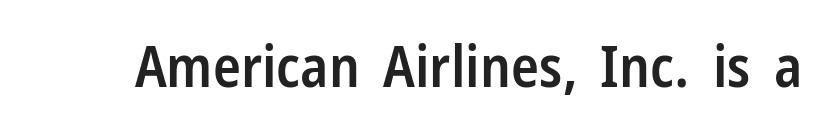
{"serif": "no", "italic": "no", "bold": "semi", "weight": "semibold", "width": "condensed", "stroke_contrast": "low", "x_height": "medium", "monospaced": "no", "underline": "no", "letter_spacing": "normal", "letter_spacing_em": 0.0, "glyph_px": 58}
